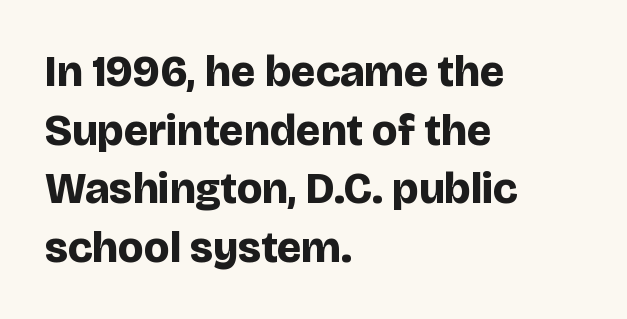
Normally led — the rows are evenly, conventionally spaced. Think of a printed novel: that variable character pitch is what you see here. Compared with typical body copy, the letter spacing here is the same. Underlining? Definitely not there. The characters look thick and weighty, a clear bold.
